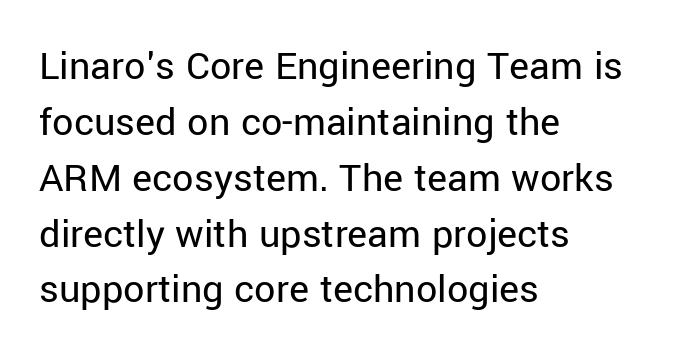
The image shows 42 px regular-weight sans-serif type, upright; set left-aligned, normal line spacing (1.33x), normal letter spacing, not underlined; low stroke contrast and a medium x-height.
